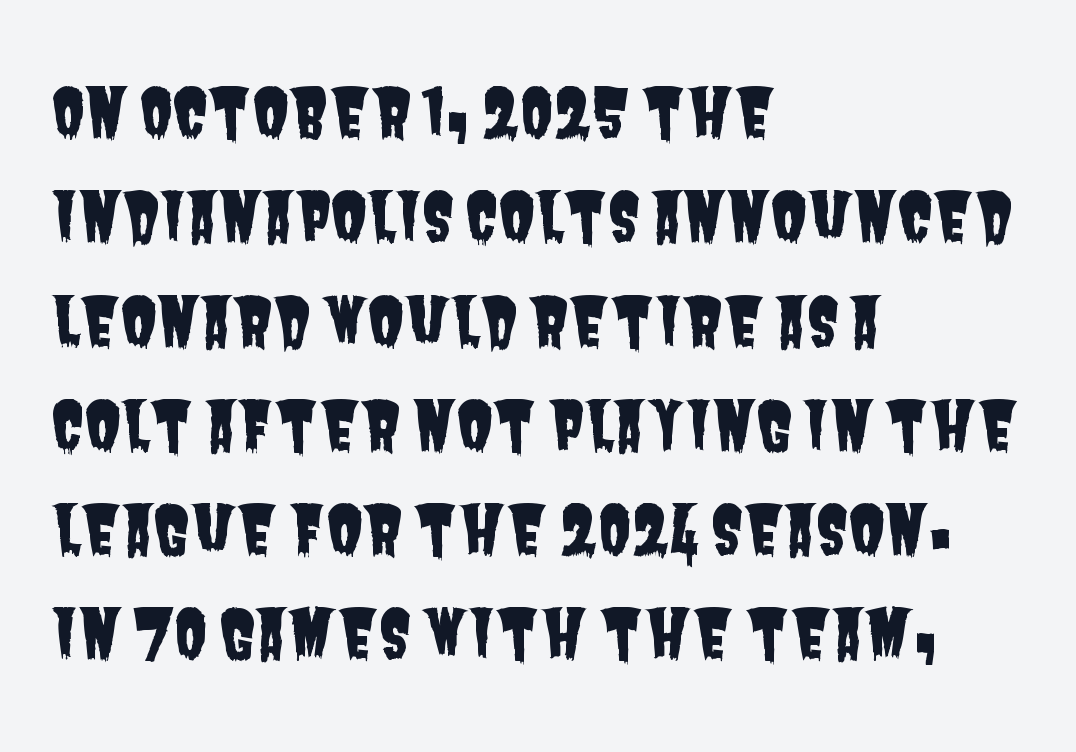
The image shows 66 px condensed sans-serif type; set left-aligned, normal line spacing (1.58x), normal letter spacing, not underlined; low stroke contrast and a large x-height.
